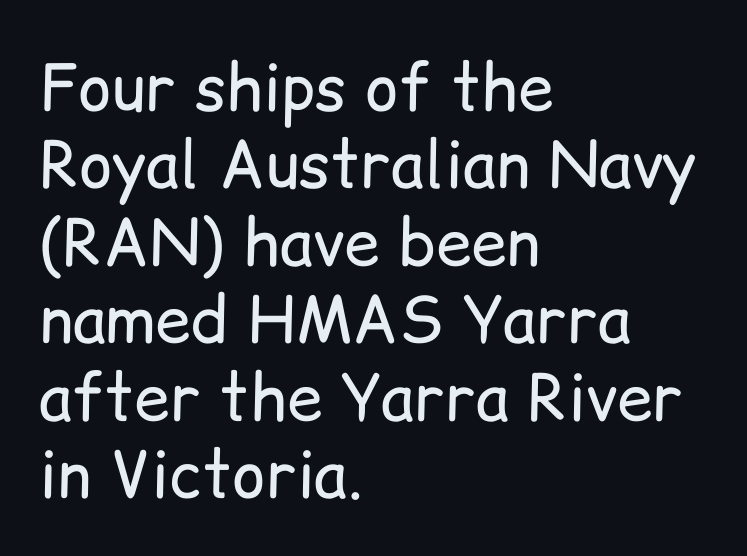
Q: Is the text bold? A: No.
Q: Is the text italic (slanted)? A: No, it is upright.
Q: Is the typeface a serif or a sans-serif typeface? A: Sans-serif.
Q: Is the text underlined? A: No.
Q: How is the paragraph aligned? A: Left-aligned.
Q: Is the spacing between letters normal or unusually wide? A: Normal.
Q: Width (condensed, normal, or wide)? A: Normal.
Q: Stroke contrast? A: Low.
Q: x-height? A: Medium.
Q: Monospaced? A: No.
